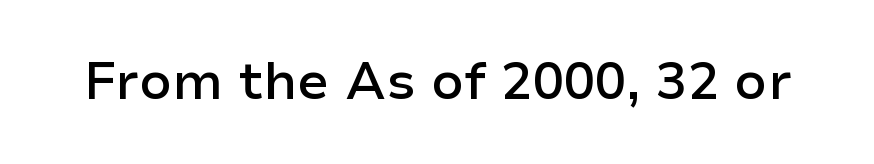
Q: Is the text bold? A: Semi-bold.
Q: Is the text italic (slanted)? A: No, it is upright.
Q: Is the typeface a serif or a sans-serif typeface? A: Sans-serif.
Q: Is the text underlined? A: No.
Q: Is the spacing between letters normal or unusually wide? A: Normal.
Q: Width (condensed, normal, or wide)? A: Normal.
Q: Stroke contrast? A: Low.
Q: x-height? A: Medium.
Q: Monospaced? A: No.
